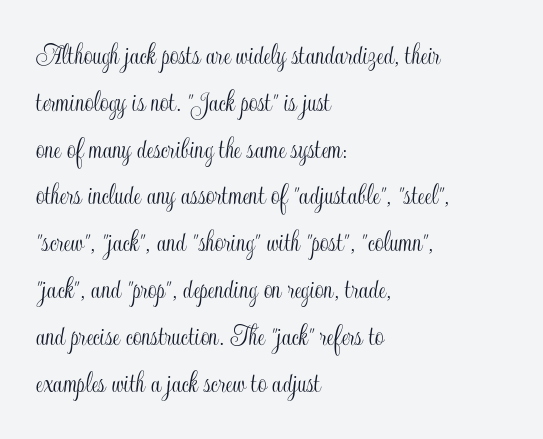
The type is set solid horizontally, with unmodified tracking. Only glyphs here, with clear space below each row. Successive baselines arrive at the customary interval. A typesetter would call this proportional, since set widths differ per character.
